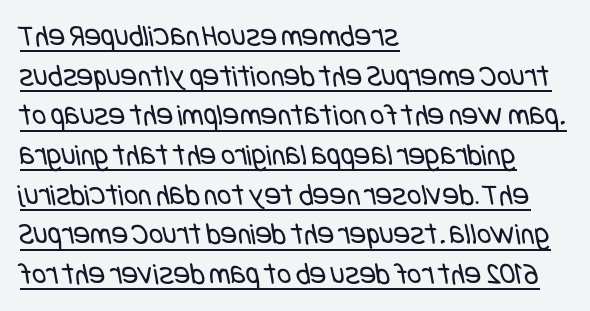
Compared with a typical body face, this is equally light or lighter still. Each word holds together tightly as a unit, with standard inter-letter gaps. Check the space under the baseline: a stroke is drawn there. Honestly, the row spacing looks completely unremarkable. This sample is left-justified, so line endings fall wherever the words run out. Does the type have serifs? No, each stem ends abruptly.
